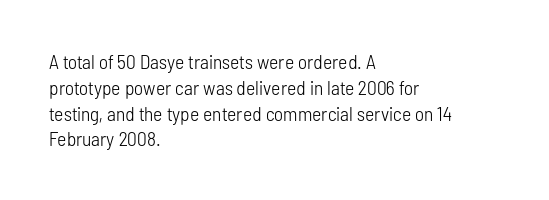
{"italic": "no", "bold": "no", "underline": "no", "align": "left", "line_spacing": "normal", "line_spacing_ratio": 1.29, "letter_spacing": "normal", "letter_spacing_em": 0.0, "glyph_px": 20}
